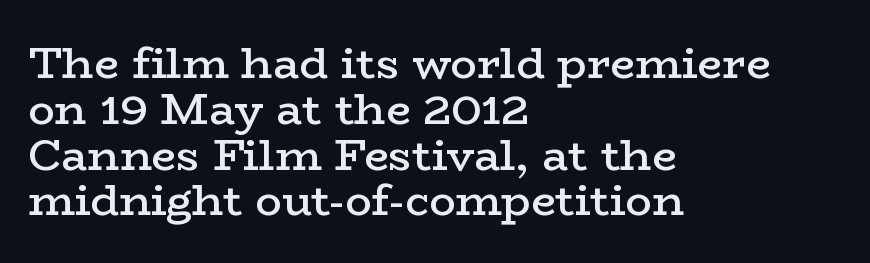
Q: Is the text bold? A: Semi-bold.
Q: Is the text italic (slanted)? A: No, it is upright.
Q: Is the typeface a serif or a sans-serif typeface? A: Serif.
Q: Is the text underlined? A: No.
Q: How is the paragraph aligned? A: Left-aligned.
Q: Is the spacing between letters normal or unusually wide? A: Normal.
Q: Is the spacing between lines tight, normal or loose? A: Tight.
Q: Width (condensed, normal, or wide)? A: Wide.
Q: Stroke contrast? A: Low.
Q: x-height? A: Medium.
Q: Monospaced? A: No.
